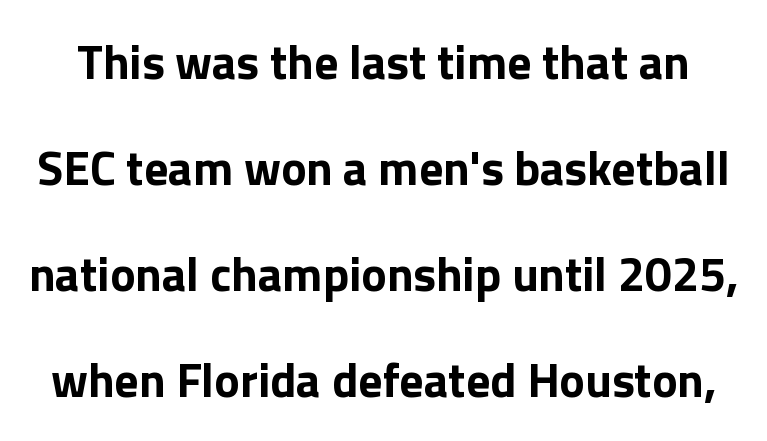
The image shows 48 px bold sans-serif type, upright; set loose line spacing (2.21x), normal letter spacing, not underlined; a medium x-height.
